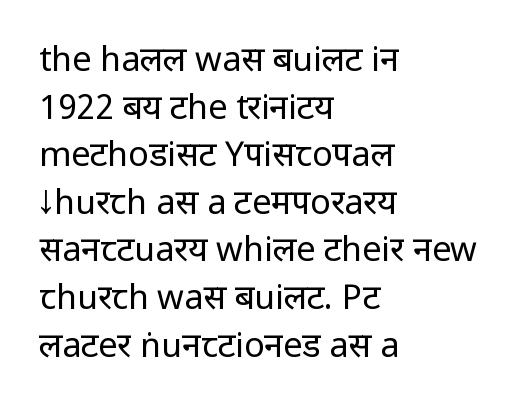
The image shows 34 px regular-weight, condensed sans-serif type, upright; set left-aligned, normal line spacing (1.4x), normal letter spacing, not underlined; low stroke contrast and a large x-height.
